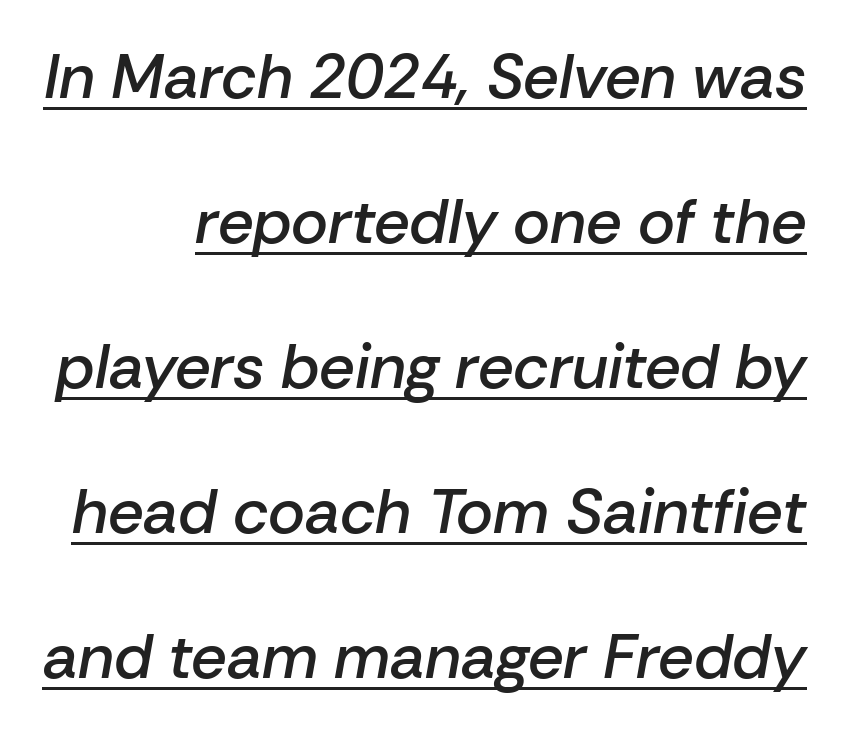
The image shows 63 px semibold type, italic (leaning right); set loose line spacing (2.3x), normal letter spacing, underlined; low stroke contrast and a medium x-height.
